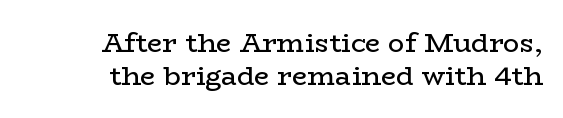
{"italic": "no", "bold": "no", "underline": "no", "align": "right", "line_spacing_ratio": 1.22, "letter_spacing": "normal", "letter_spacing_em": 0.0, "glyph_px": 27}
